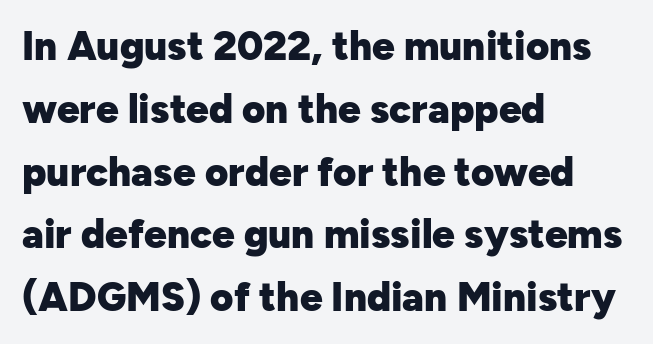
Heavy, bold letterforms. A student would call this left alignment; a typographer would say flush left, rag right. Check under the words: just untouched page. The typeface chosen for these lines omits serifs. A typesetter would call this proportional, since set widths differ per character.
